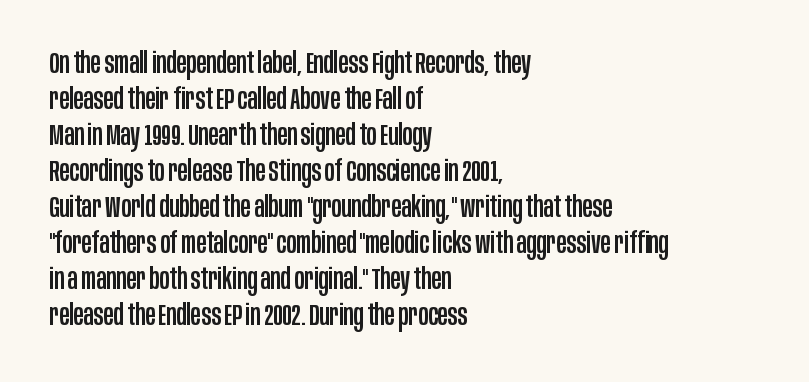
{"serif": "no", "italic": "no", "width": "condensed", "stroke_contrast": "low", "x_height": "large", "monospaced": "no", "underline": "no", "align": "left", "line_spacing_ratio": 1.2, "letter_spacing": "normal", "letter_spacing_em": 0.0, "glyph_px": 30}
